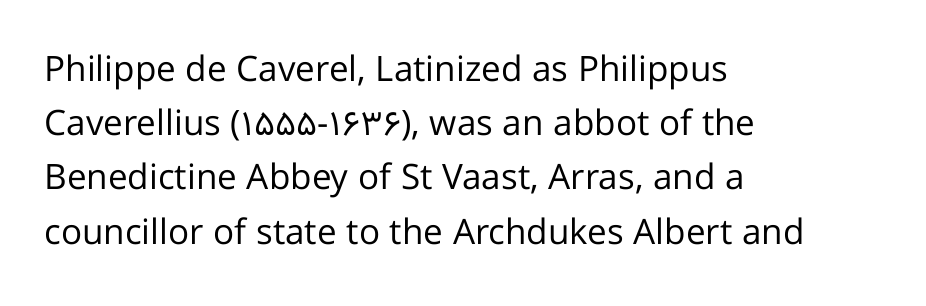
{"serif": "no", "italic": "no", "bold": "no", "weight": "regular", "width": "normal", "stroke_contrast": "low", "x_height": "medium", "monospaced": "no", "underline": "no", "align": "left", "line_spacing": "normal", "line_spacing_ratio": 1.55, "letter_spacing": "normal", "letter_spacing_em": 0.0, "glyph_px": 35}
